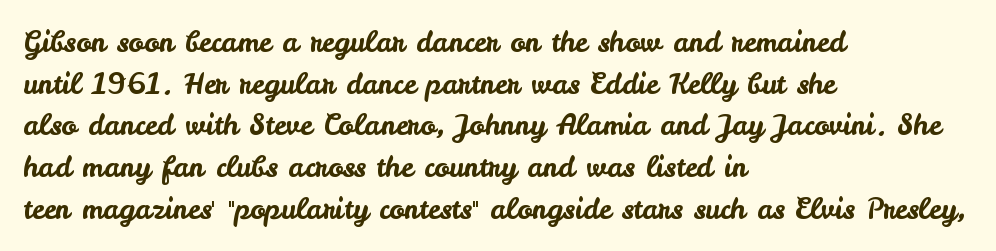
The image shows 28 px sans-serif type; set left-aligned, normal line spacing (1.49x), normal letter spacing, not underlined; low stroke contrast and a small x-height.
